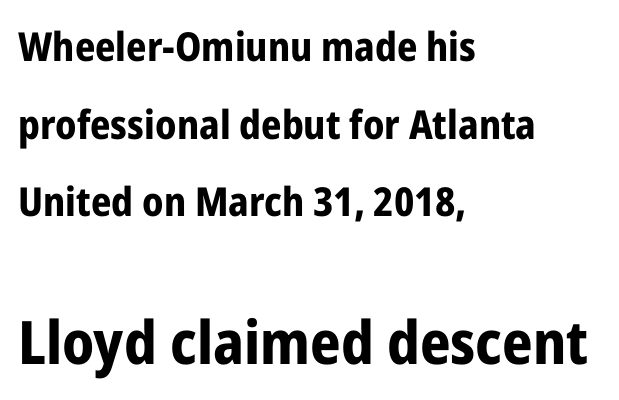
{"serif": "no", "italic": "no", "bold": "yes", "weight": "bold", "width": "condensed", "stroke_contrast": "low", "x_height": "medium", "monospaced": "no", "underline": "no", "align": "left", "line_spacing": "loose", "line_spacing_ratio": 1.94, "letter_spacing": "normal", "letter_spacing_em": 0.0, "larger_block": "second", "size_ratio": 1.5, "glyph_px": 60}
